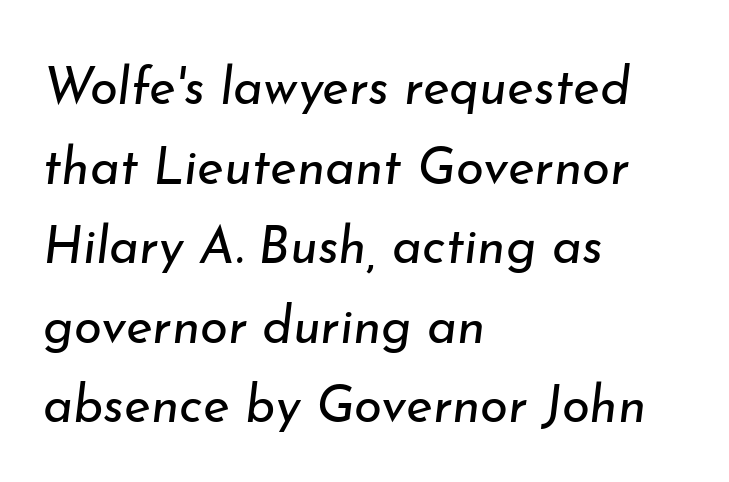
This reads as an unemphasized weight, regular at the heaviest. Yep, that's italic — everything's leaning. These lines stack with their left ends in a neat column. The vertical gap from one line to the next is medium. Here the designer chose a conventional face with non-uniform glyph widths. Glyph-to-glyph distance matches everyday printed text.
